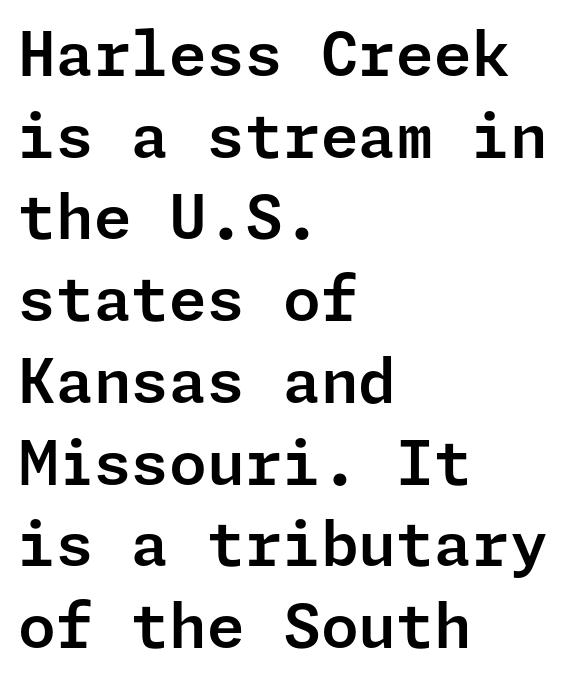
Posture: upright roman. Spacing between characters is what you'd get straight out of the box. Type without underlining. Examine the stroke ends and you'll find no serifs. Left-aligned paragraph, ragged on the right.
